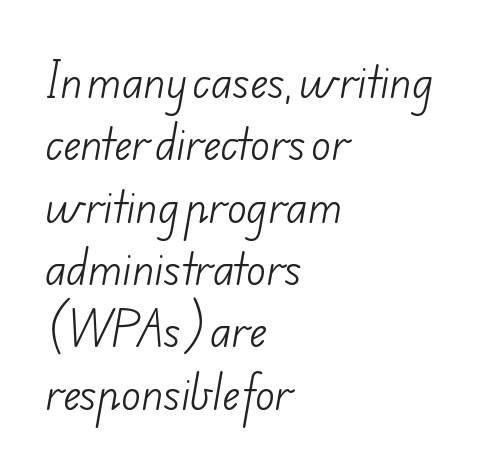
The image shows 41 px light sans-serif type; set left-aligned, normal line spacing (1.52x), normal letter spacing, not underlined; low stroke contrast and a small x-height.
